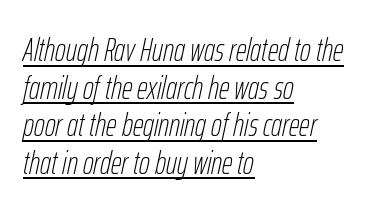
Q: Is the text bold? A: No.
Q: Is the text italic (slanted)? A: Yes, it leans right by about 12 degrees.
Q: Is the text underlined? A: Yes.
Q: How is the paragraph aligned? A: Left-aligned.
Q: Is the spacing between letters normal or unusually wide? A: Normal.
Q: Is the spacing between lines tight, normal or loose? A: Tight.
Q: Width (condensed, normal, or wide)? A: Condensed.
Q: Stroke contrast? A: Low.
Q: x-height? A: Medium.
Q: Monospaced? A: No.
